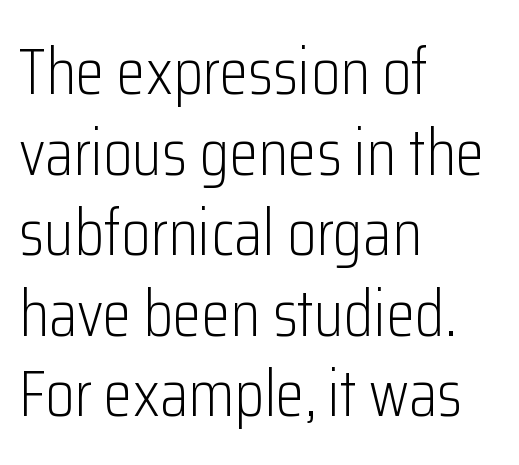
Q: Is the text bold? A: No.
Q: Is the text italic (slanted)? A: No, it is upright.
Q: Is the typeface a serif or a sans-serif typeface? A: Sans-serif.
Q: Is the text underlined? A: No.
Q: How is the paragraph aligned? A: Left-aligned.
Q: Is the spacing between letters normal or unusually wide? A: Normal.
Q: Width (condensed, normal, or wide)? A: Condensed.
Q: Stroke contrast? A: Low.
Q: x-height? A: Medium.
Q: Monospaced? A: No.
